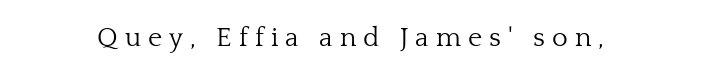
The weight would be labelled regular, book, light, or lighter still. No italicization has been applied; the sample stays upright. A bare baseline throughout the passage. Substantial extra tracking has been applied to these lines.
